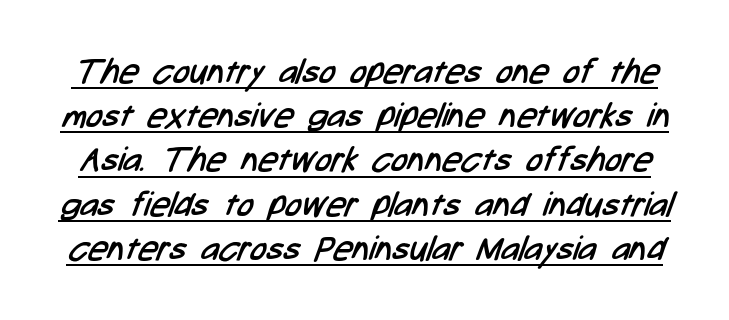
The image shows 34 px regular-weight, condensed sans-serif type; set normal line spacing (1.3x), normal letter spacing, underlined; low stroke contrast and a medium x-height.
